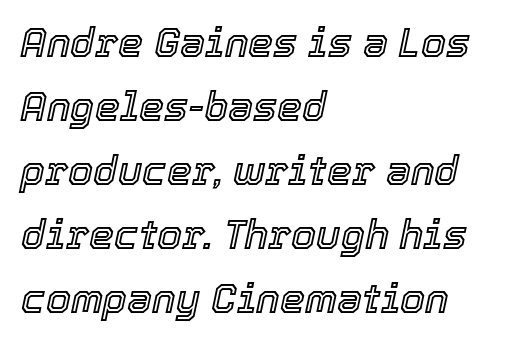
Q: Is the text italic (slanted)? A: Yes, it leans right by about 12 degrees.
Q: Is the text underlined? A: No.
Q: How is the paragraph aligned? A: Left-aligned.
Q: Is the spacing between letters normal or unusually wide? A: Normal.
Q: Is the spacing between lines tight, normal or loose? A: Normal.
Q: Width (condensed, normal, or wide)? A: Normal.
Q: x-height? A: Medium.
Q: Monospaced? A: No.
